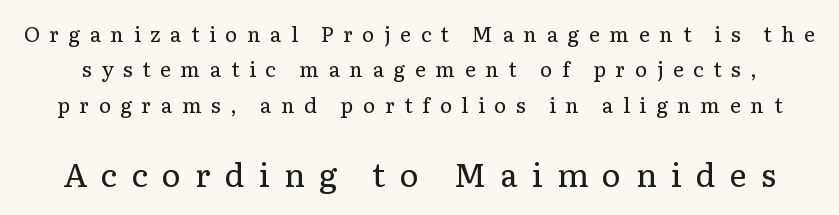
Q: Is the text bold? A: No.
Q: Is the text italic (slanted)? A: No, it is upright.
Q: Is the typeface a serif or a sans-serif typeface? A: Serif.
Q: Is the text underlined? A: No.
Q: Is the spacing between letters normal or unusually wide? A: Unusually wide.
Q: Is the spacing between lines tight, normal or loose? A: Normal.
Q: Which block of text is set in a larger size, the first (top) or the second (bottom)? A: The second (bottom) one.
Q: Width (condensed, normal, or wide)? A: Normal.
Q: Stroke contrast? A: Low.
Q: x-height? A: Medium.
Q: Monospaced? A: No.
